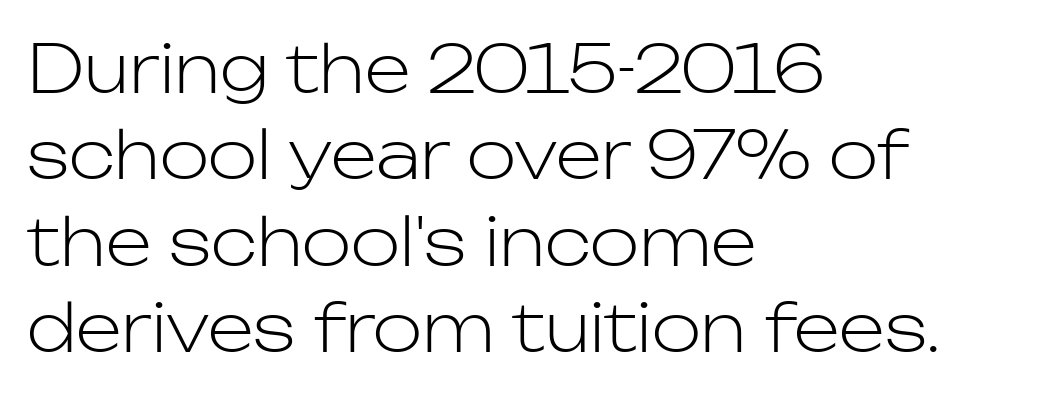
You can tell it's not italic because the verticals are truly vertical. A light-to-regular cut is what we see here. This rendering employs a face without finishing strokes, i.e., a sans-serif. The rendering anchors every line to the left-hand side.
